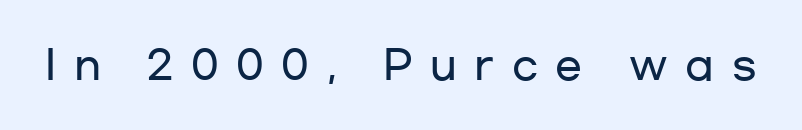
The image shows 40 px wide sans-serif type, upright; set unusually wide letter spacing (+0.44 em), not underlined; low stroke contrast and a medium x-height.
